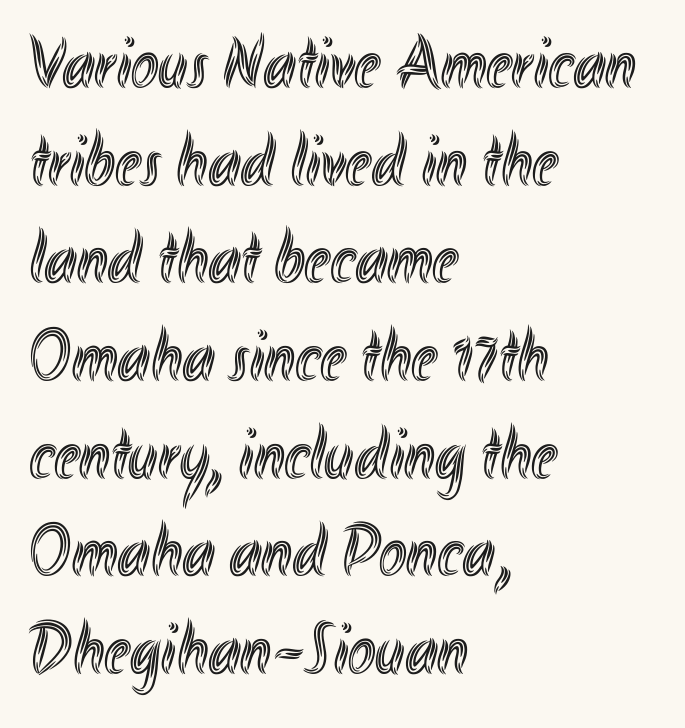
{"width": "condensed", "x_height": "small", "monospaced": "no", "underline": "no", "align": "left", "line_spacing": "normal", "line_spacing_ratio": 1.32, "letter_spacing": "normal", "letter_spacing_em": 0.0, "glyph_px": 74}
